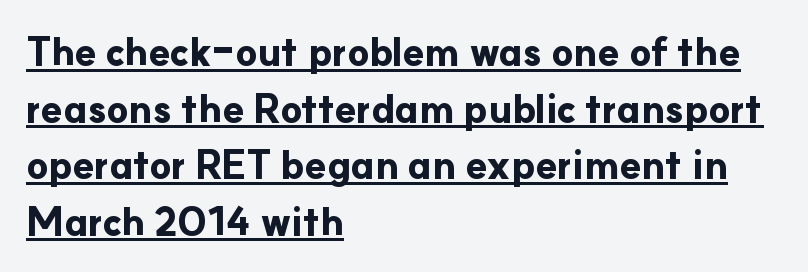
{"serif": "no", "italic": "no", "bold": "yes", "weight": "bold", "width": "normal", "stroke_contrast": "low", "x_height": "small", "monospaced": "no", "underline": "yes", "align": "left", "line_spacing": "normal", "line_spacing_ratio": 1.45, "letter_spacing": "normal", "letter_spacing_em": 0.0, "glyph_px": 39}
